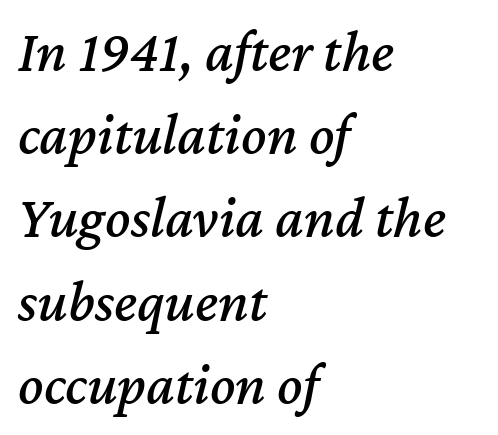
The image shows 59 px text type, italic (leaning right); set left-aligned, normal line spacing (1.41x), normal letter spacing, not underlined; medium stroke contrast and a medium x-height.
